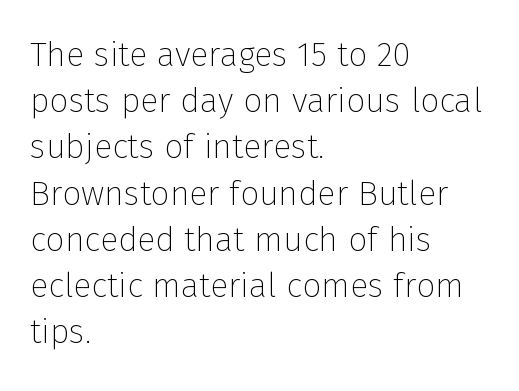
{"serif": "no", "italic": "no", "bold": "no", "weight": "thin", "width": "normal", "stroke_contrast": "low", "x_height": "medium", "monospaced": "no", "underline": "no", "align": "left", "line_spacing": "normal", "line_spacing_ratio": 1.36, "letter_spacing": "normal", "letter_spacing_em": 0.0, "glyph_px": 34}
